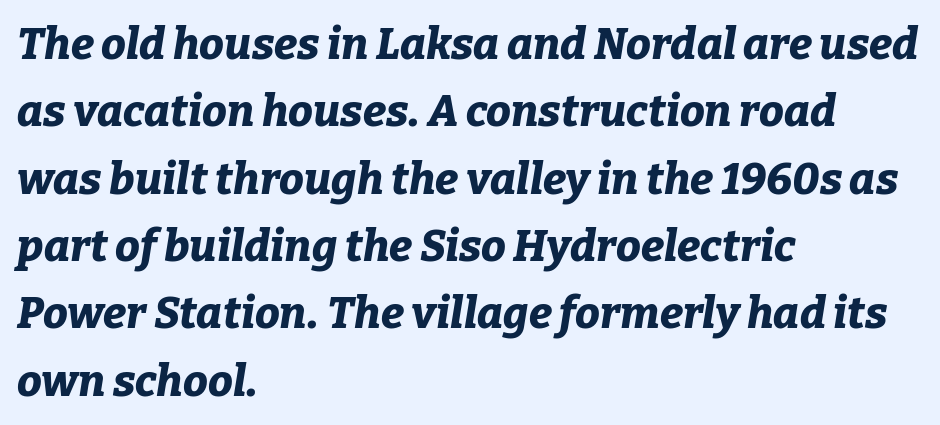
{"italic": "yes", "lean": "right", "slant_degrees": 9, "bold": "yes", "weight": "bold", "width": "normal", "stroke_contrast": "low", "x_height": "medium", "monospaced": "no", "underline": "no", "align": "left", "line_spacing": "normal", "line_spacing_ratio": 1.53, "letter_spacing": "normal", "letter_spacing_em": 0.0, "glyph_px": 44}
